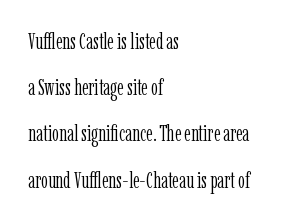
The space beneath each line is pristine and unruled. Italic? Not at all — the glyphs are vertical. The rag falls on the right side of this text block. Default kerning and tracking; the words read as compact shapes. The rendering uses a large line-height, opening up the rows. The font sits on the lighter half of the weight spectrum, regular included.
